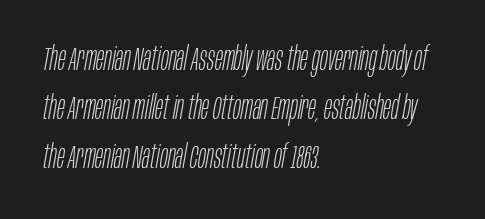
{"italic": "yes", "lean": "right", "slant_degrees": 10, "bold": "no", "weight": "light", "width": "condensed", "stroke_contrast": "low", "x_height": "large", "monospaced": "no", "underline": "no", "align": "left", "line_spacing": "normal", "line_spacing_ratio": 1.48, "letter_spacing": "normal", "letter_spacing_em": 0.0, "glyph_px": 33}
